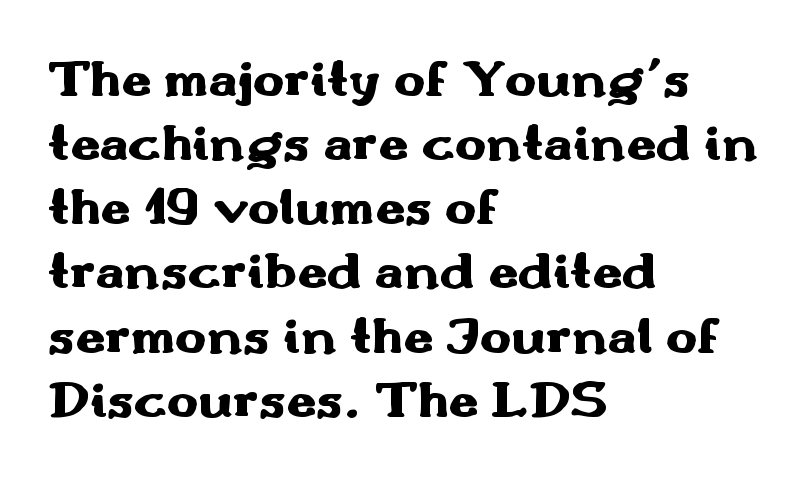
If you drew a line through each stem, it would be perfectly vertical. Teacher's note: observe the even left margin — that is flush-left alignment. A typesetter would call this proportional, since set widths differ per character. The gaps between neighbouring characters are ordinary and unremarkable. Glance below the letters and you will spot only blank space.
